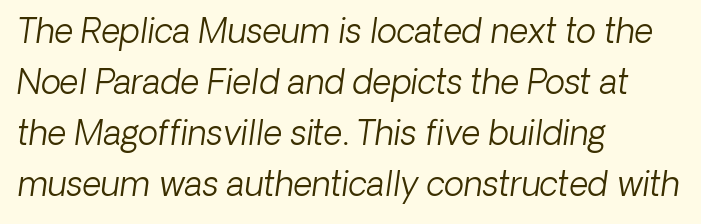
The image shows 33 px light type, italic (leaning right); set left-aligned, normal line spacing (1.55x), normal letter spacing, not underlined; low stroke contrast and a medium x-height.
